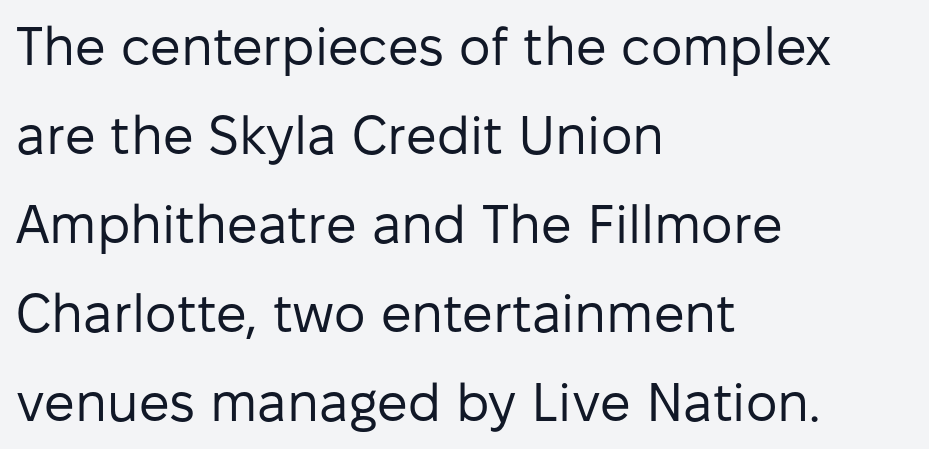
Q: Is the text bold? A: No.
Q: Is the text italic (slanted)? A: No, it is upright.
Q: Is the typeface a serif or a sans-serif typeface? A: Sans-serif.
Q: Is the text underlined? A: No.
Q: How is the paragraph aligned? A: Left-aligned.
Q: Is the spacing between letters normal or unusually wide? A: Normal.
Q: Is the spacing between lines tight, normal or loose? A: Normal.
Q: Width (condensed, normal, or wide)? A: Normal.
Q: Stroke contrast? A: Low.
Q: x-height? A: Medium.
Q: Monospaced? A: No.
